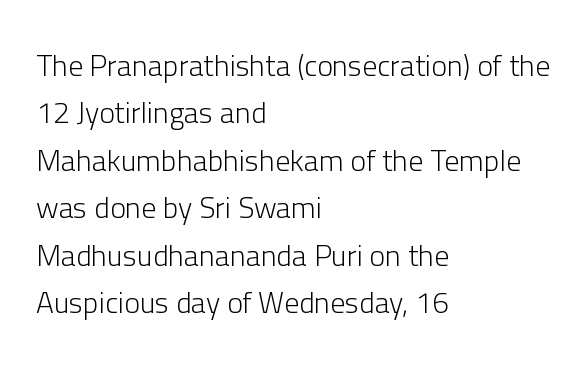
Ordinary non-slanted type is in use. Horizontal alignment here is leftward, the default for most running prose. Vertical spacing — default. Stems here are at most as thick as an everyday book face. The letters sit at their default tracking, neither squeezed nor spread. The designer went with a sans here, leaving each stem footless.
